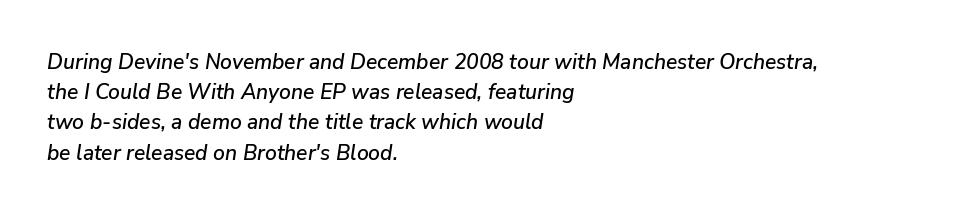
Line spacing here is normal. Unmarked baselines from the first word to the last. This sample uses an oblique cut, with every glyph tilted off the vertical. Tracking here is standard; glyphs follow each other at the usual distance. Visually the block forms a straight wall on the left and a jagged coastline on the right.
